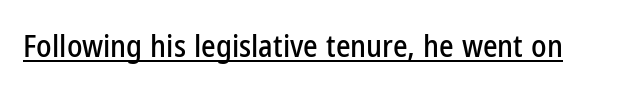
Q: Is the text italic (slanted)? A: No, it is upright.
Q: Is the typeface a serif or a sans-serif typeface? A: Sans-serif.
Q: Is the text underlined? A: Yes.
Q: Is the spacing between letters normal or unusually wide? A: Normal.
Q: Width (condensed, normal, or wide)? A: Condensed.
Q: Stroke contrast? A: Low.
Q: x-height? A: Medium.
Q: Monospaced? A: No.
